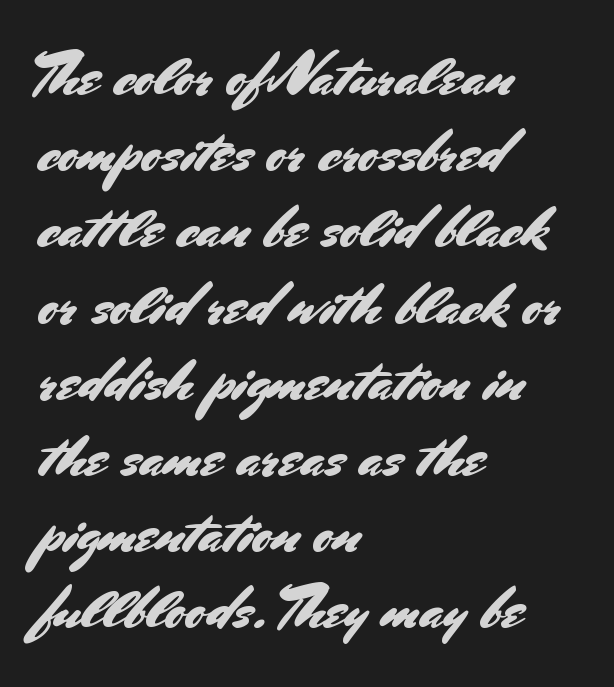
{"serif": "no", "width": "normal", "stroke_contrast": "medium", "x_height": "small", "monospaced": "no", "underline": "no", "align": "left", "line_spacing": "normal", "line_spacing_ratio": 1.27, "letter_spacing": "normal", "letter_spacing_em": 0.0, "glyph_px": 60}
